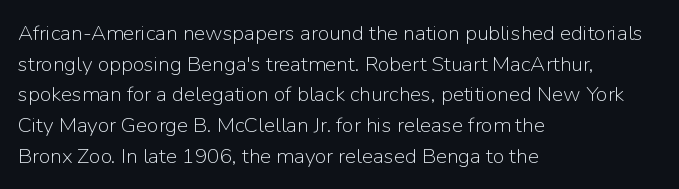
The image shows 21 px text type, upright; set left-aligned, normal line spacing (1.46x), normal letter spacing, not underlined.
